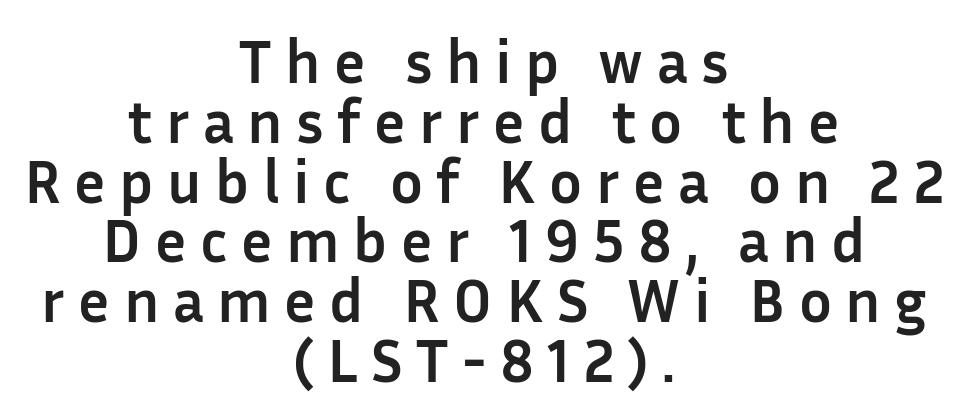
Q: Is the text bold? A: Yes.
Q: Is the text italic (slanted)? A: No, it is upright.
Q: Is the typeface a serif or a sans-serif typeface? A: Sans-serif.
Q: Is the text underlined? A: No.
Q: How is the paragraph aligned? A: Centered.
Q: Is the spacing between letters normal or unusually wide? A: Unusually wide.
Q: Is the spacing between lines tight, normal or loose? A: Tight.
Q: Width (condensed, normal, or wide)? A: Normal.
Q: Stroke contrast? A: Low.
Q: x-height? A: Medium.
Q: Monospaced? A: No.
